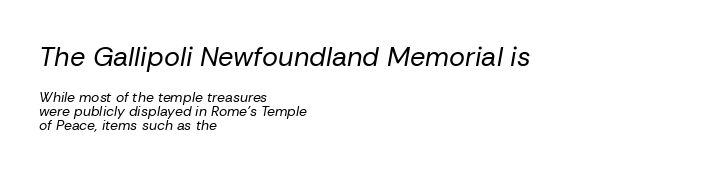
The image shows 27 px text type, italic (leaning right); set left-aligned, tight line spacing (1.01x), normal letter spacing, not underlined; the first (top) block is 1.93x larger.
